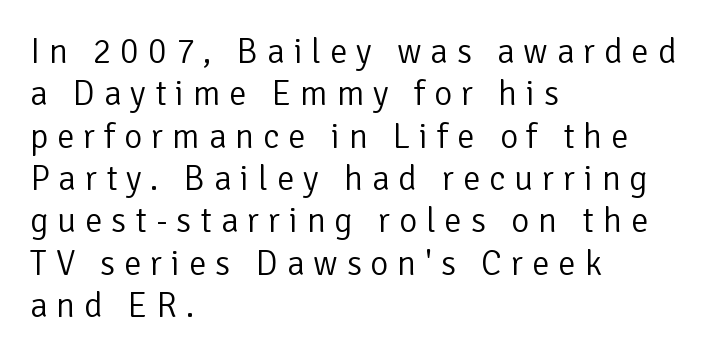
The image shows 35 px light sans-serif type, upright; set left-aligned, line spacing 1.21x, unusually wide letter spacing (+0.25 em), not underlined; low stroke contrast and a medium x-height.
